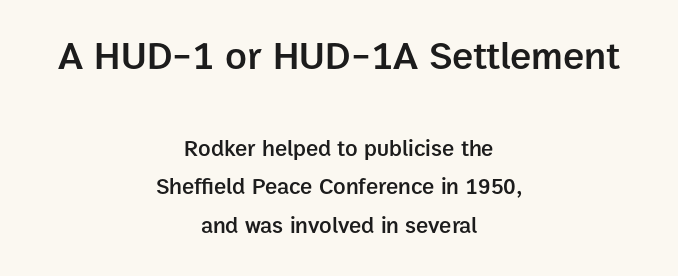
Observe the ordinary spacing: letters are neighbours, not strangers. Is the lower block the larger one? No — the upper block carries the bigger type. The strokes are fattened partway — semibold, not bold. The glyphs are unaccompanied by any horizontal stroke below them. Unlike a traditional serif, this face leaves its strokes unadorned. Summary of vertical rhythm: regular, with standard interline spacing.
